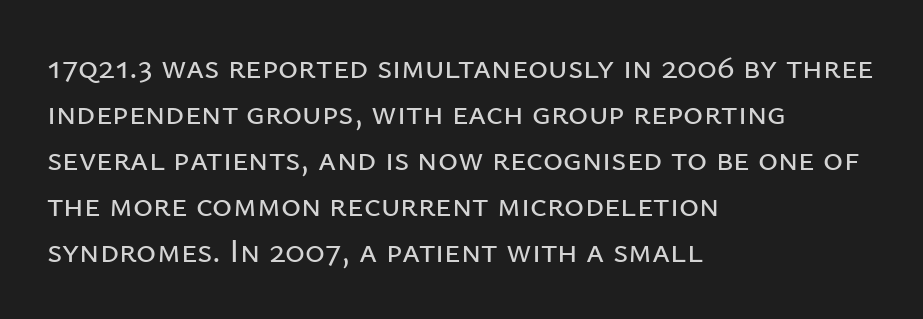
The image shows 34 px sans-serif type, upright; set left-aligned, normal line spacing (1.35x), normal letter spacing, not underlined; low stroke contrast and a medium x-height.
